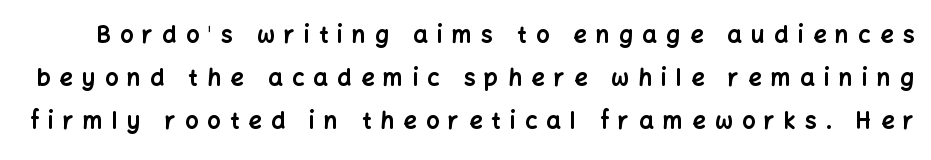
{"italic": "no", "bold": "yes", "underline": "no", "line_spacing_ratio": 1.87, "letter_spacing": "wide", "letter_spacing_em": 0.41, "glyph_px": 23}
